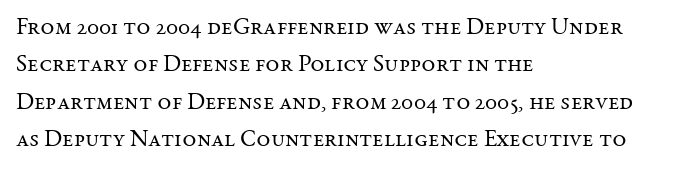
{"italic": "no", "bold": "no", "underline": "no", "align": "left", "line_spacing": "normal", "line_spacing_ratio": 1.56, "letter_spacing": "normal", "letter_spacing_em": 0.0, "glyph_px": 24}
